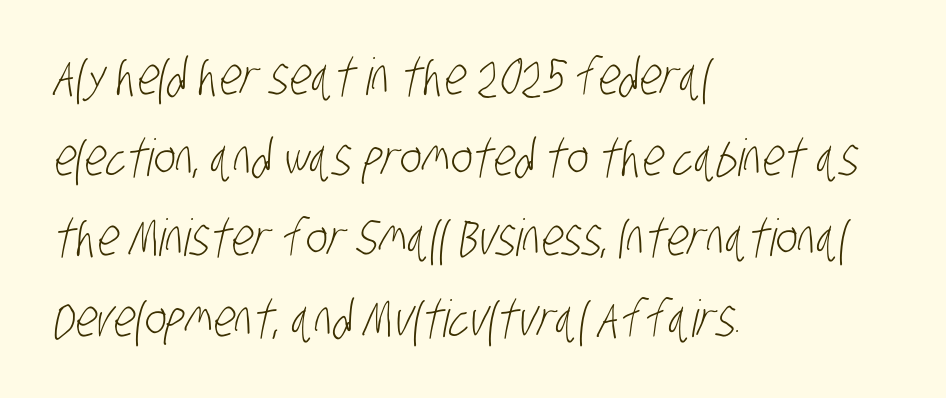
The image shows 51 px light, condensed sans-serif type; set left-aligned, normal line spacing (1.58x), normal letter spacing, not underlined; low stroke contrast and a large x-height.
